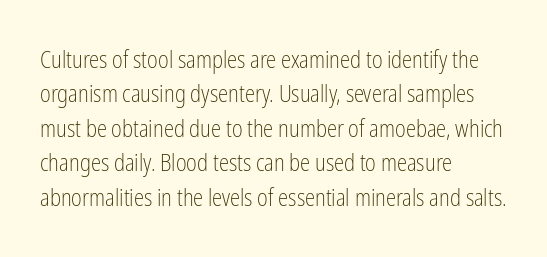
The image shows 23 px text type, upright; set left-aligned, normal line spacing (1.5x), normal letter spacing, not underlined.
